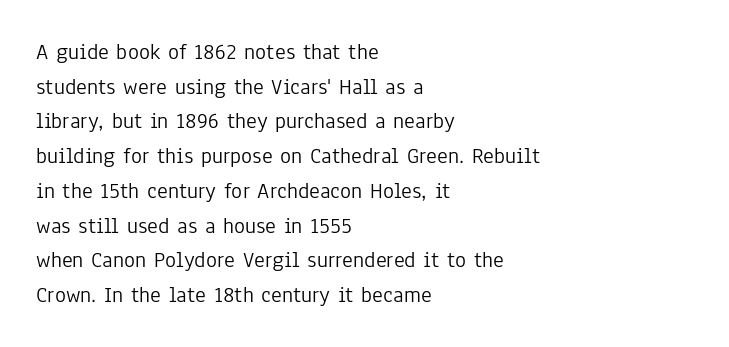
Vertical strokes here are truly vertical. Is the block centered? No — it sits flush against the left margin. Standard letterfit; no display-style spreading of the glyphs. This is not heavy type; no bold has been used.
